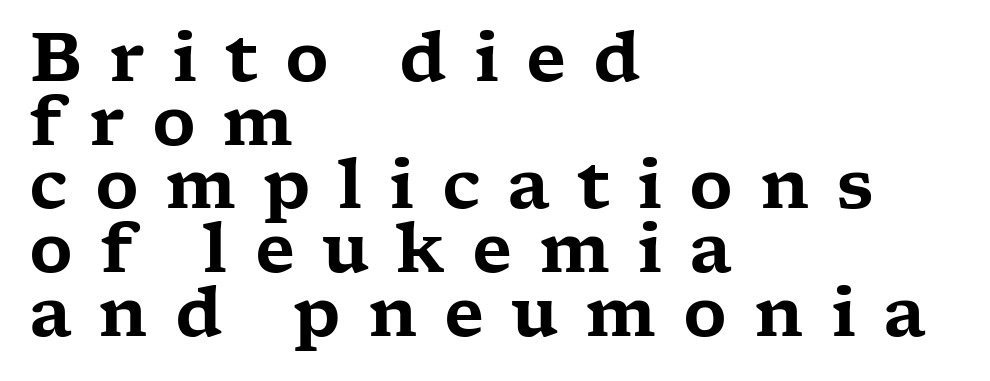
The image shows 67 px wide serif type, upright; set left-aligned, tight line spacing (0.95x), unusually wide letter spacing (+0.4 em), not underlined; low stroke contrast and a medium x-height.
